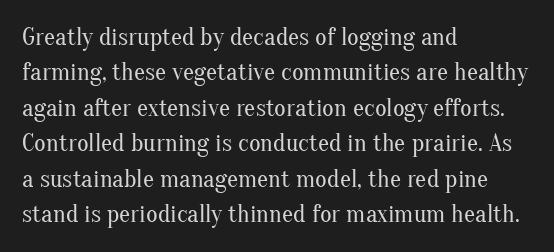
Q: Is the text bold? A: No.
Q: Is the text italic (slanted)? A: No, it is upright.
Q: Is the text underlined? A: No.
Q: How is the paragraph aligned? A: Left-aligned.
Q: Is the spacing between letters normal or unusually wide? A: Normal.
Q: Is the spacing between lines tight, normal or loose? A: Normal.
